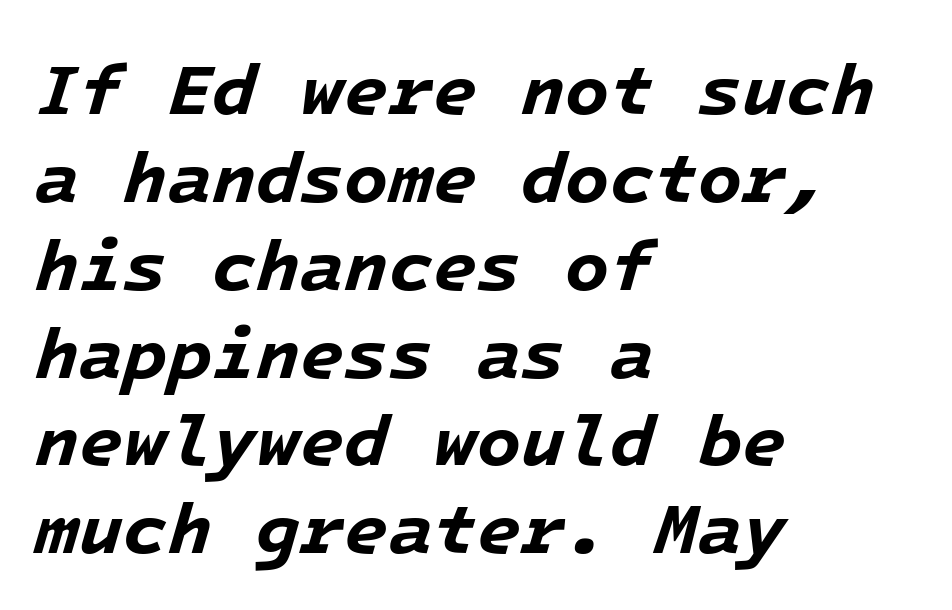
The image shows 72 px bold type, italic (leaning right), monospaced; set left-aligned, line spacing 1.22x, normal letter spacing, not underlined; low stroke contrast and a medium x-height.
